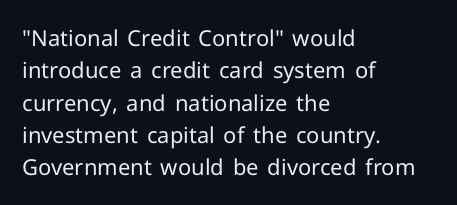
Does extra space separate the letters? No, they use regular spacing. Compared with a typical body face, this is equally light or lighter still. Casual observation: everything's shoved over to the left. This sample keeps an unexceptional amount of space between lines.
